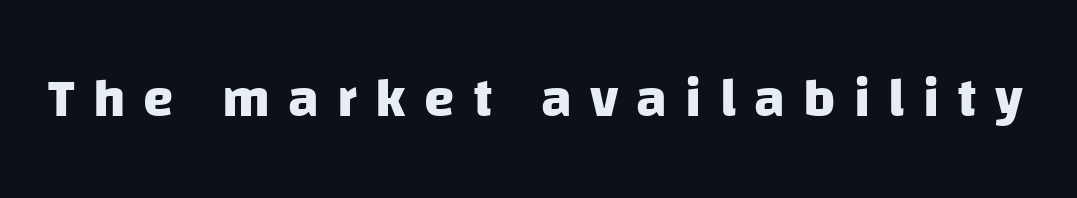
Q: Is the text bold? A: Yes.
Q: Is the typeface a serif or a sans-serif typeface? A: Sans-serif.
Q: Is the text underlined? A: No.
Q: Is the spacing between letters normal or unusually wide? A: Unusually wide.
Q: Width (condensed, normal, or wide)? A: Normal.
Q: Stroke contrast? A: Low.
Q: x-height? A: Large.
Q: Monospaced? A: No.
